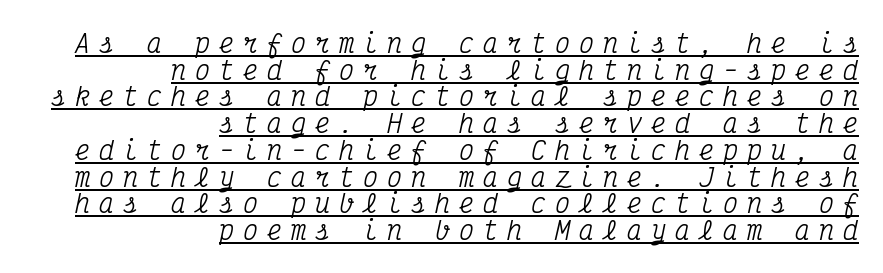
Q: Is the text italic (slanted)? A: Yes, it leans right by about 12 degrees.
Q: Is the text underlined? A: Yes.
Q: How is the paragraph aligned? A: Right-aligned.
Q: Is the spacing between letters normal or unusually wide? A: Unusually wide.
Q: Is the spacing between lines tight, normal or loose? A: Tight.
